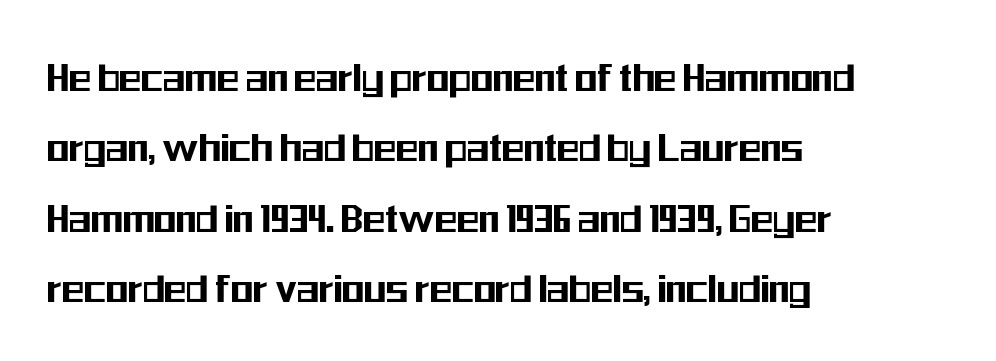
Does the lettering tilt? It doesn't — this is upright. The foot of each line stays bare and open. The letters advance in unequal steps, a hallmark of proportional type. Compared with a centered layout, this one pins lines to the left instead. In terms of leading, this rendering sits right in the middle.
